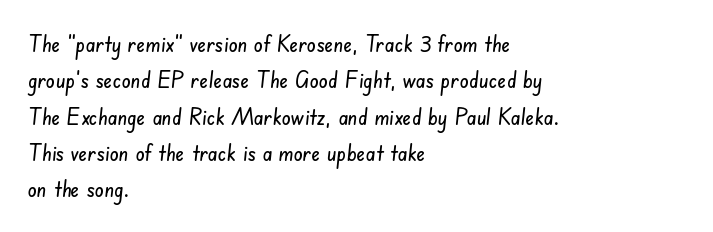
{"underline": "no", "align": "left", "line_spacing": "normal", "line_spacing_ratio": 1.58, "letter_spacing": "normal", "letter_spacing_em": 0.0, "glyph_px": 23}
